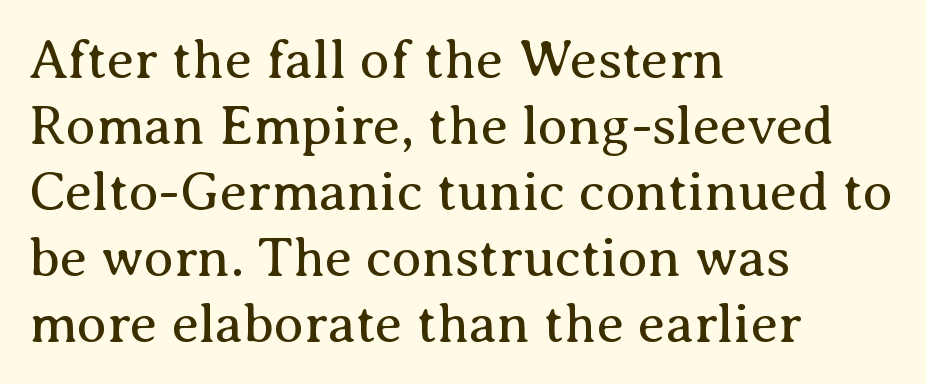
Q: Is the text bold? A: No.
Q: Is the text italic (slanted)? A: No, it is upright.
Q: Is the typeface a serif or a sans-serif typeface? A: Serif.
Q: Is the text underlined? A: No.
Q: How is the paragraph aligned? A: Left-aligned.
Q: Is the spacing between letters normal or unusually wide? A: Normal.
Q: Width (condensed, normal, or wide)? A: Normal.
Q: Stroke contrast? A: Medium.
Q: x-height? A: Medium.
Q: Monospaced? A: No.
